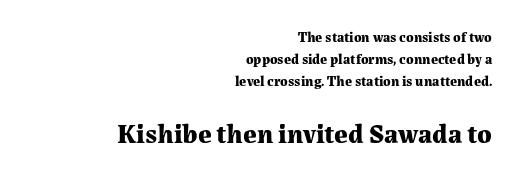
{"italic": "no", "bold": "yes", "underline": "no", "align": "right", "line_spacing": "normal", "line_spacing_ratio": 1.56, "letter_spacing": "normal", "letter_spacing_em": 0.0, "larger_block": "second", "size_ratio": 1.93, "glyph_px": 27}
